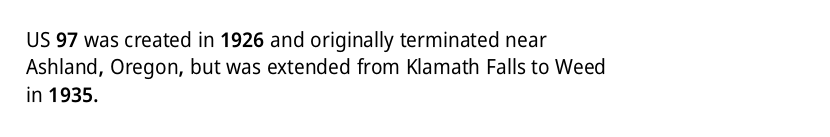
Q: Is the text italic (slanted)? A: No, it is upright.
Q: Is the text underlined? A: No.
Q: How is the paragraph aligned? A: Left-aligned.
Q: Is the spacing between letters normal or unusually wide? A: Normal.
Q: Is the spacing between lines tight, normal or loose? A: Normal.
